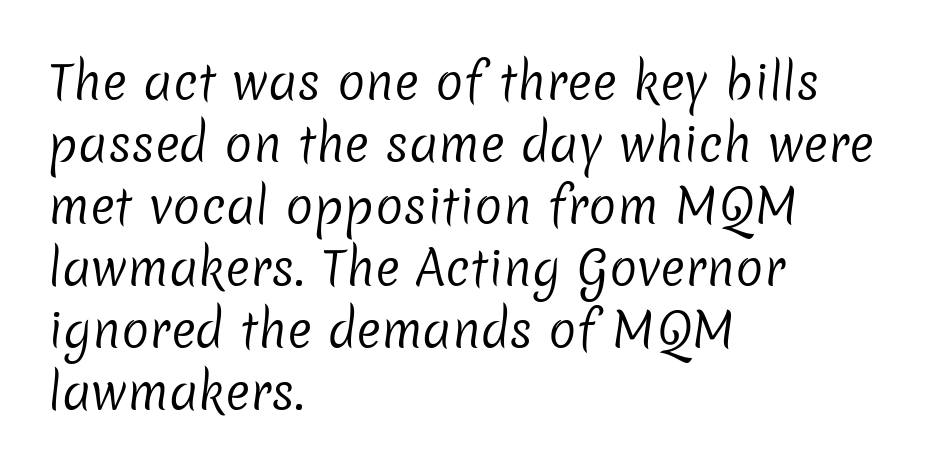
Decoration check: the copy has no underline. Reading down the column, the eye jumps a familiar distance to each next line. Caption: standard tracking, unaltered. Is the stroke heavy? The answer is a plain regular-or-lighter.
